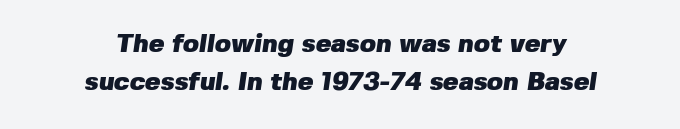
Q: Is the text bold? A: Yes.
Q: Is the text underlined? A: No.
Q: How is the paragraph aligned? A: Centered.
Q: Is the spacing between letters normal or unusually wide? A: Normal.
Q: Is the spacing between lines tight, normal or loose? A: Normal.
